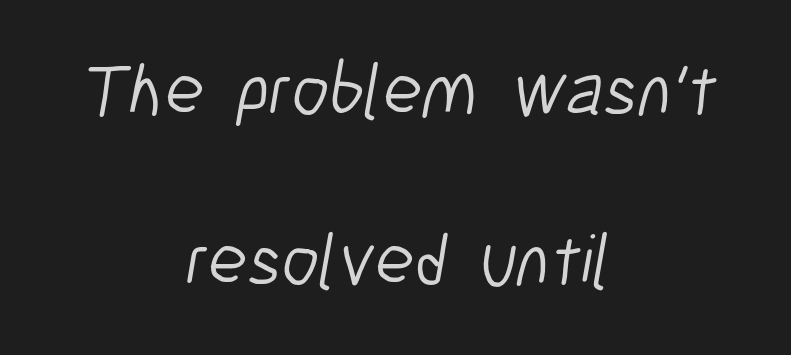
Q: Is the text bold? A: No.
Q: Is the typeface a serif or a sans-serif typeface? A: Sans-serif.
Q: Is the text underlined? A: No.
Q: How is the paragraph aligned? A: Centered.
Q: Is the spacing between letters normal or unusually wide? A: Normal.
Q: Is the spacing between lines tight, normal or loose? A: Loose.
Q: Width (condensed, normal, or wide)? A: Condensed.
Q: Stroke contrast? A: Low.
Q: x-height? A: Medium.
Q: Monospaced? A: No.
